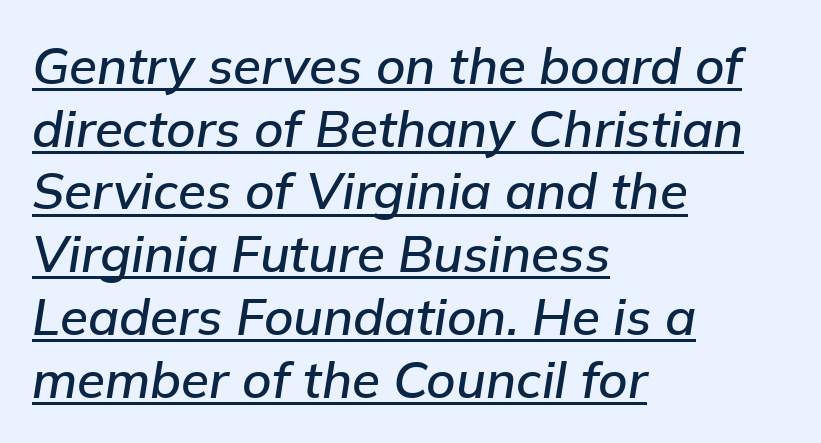
The image shows 51 px text type, italic (leaning right); set left-aligned, line spacing 1.23x, normal letter spacing, underlined; low stroke contrast and a medium x-height.
